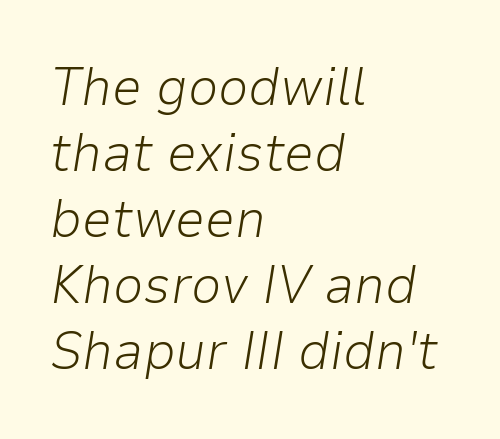
{"italic": "yes", "lean": "right", "slant_degrees": 9, "bold": "no", "weight": "light", "width": "normal", "stroke_contrast": "low", "x_height": "medium", "monospaced": "no", "underline": "no", "align": "left", "line_spacing_ratio": 1.22, "letter_spacing": "normal", "letter_spacing_em": 0.0, "glyph_px": 54}
